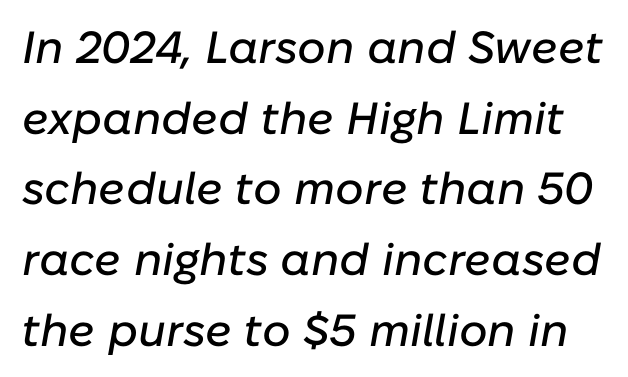
The rendering uses natural spacing where letterforms have individual widths. Honestly, the row spacing looks completely unremarkable. Is the type slanted? Yes — the strokes lean at a clear angle. How are the letters spaced? Ordinarily, with no added tracking.
